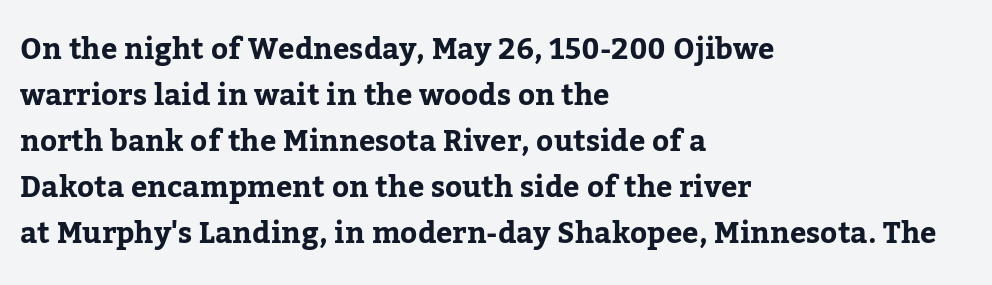
Italic: no, the glyphs are upright roman. Where is the straight margin? On the left. Little horizontal feet cap the strokes, marking this as serif type. Descenders hang freely into open space. You could call the tracking neutral — neither tight nor loose.
